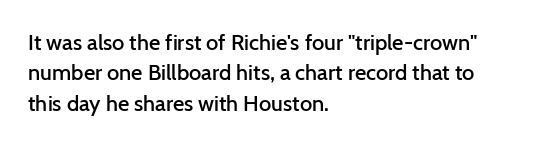
{"italic": "no", "bold": "semi", "underline": "no", "align": "left", "line_spacing": "normal", "line_spacing_ratio": 1.38, "letter_spacing": "normal", "letter_spacing_em": 0.0, "glyph_px": 22}
